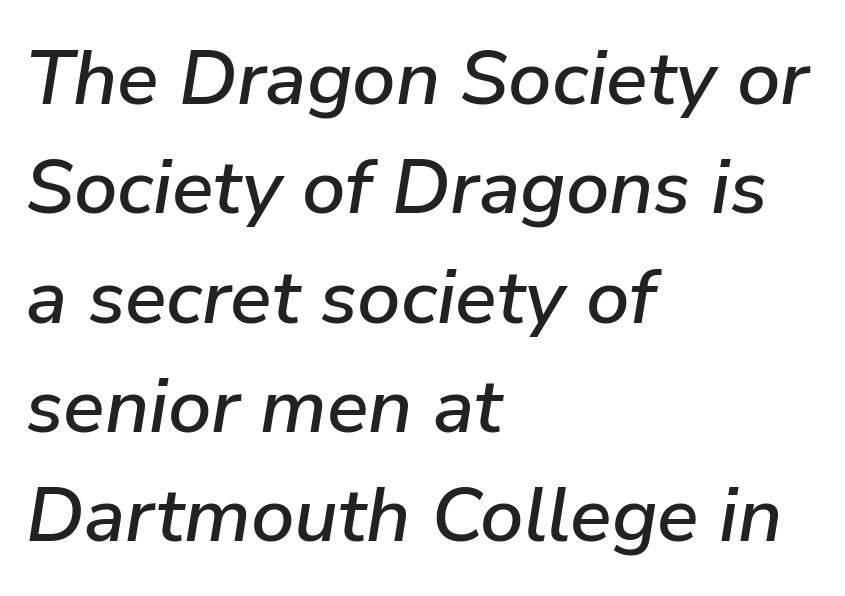
{"italic": "yes", "lean": "right", "slant_degrees": 9, "width": "normal", "stroke_contrast": "low", "x_height": "medium", "monospaced": "no", "underline": "no", "align": "left", "line_spacing": "normal", "line_spacing_ratio": 1.42, "letter_spacing": "normal", "letter_spacing_em": 0.0, "glyph_px": 77}
